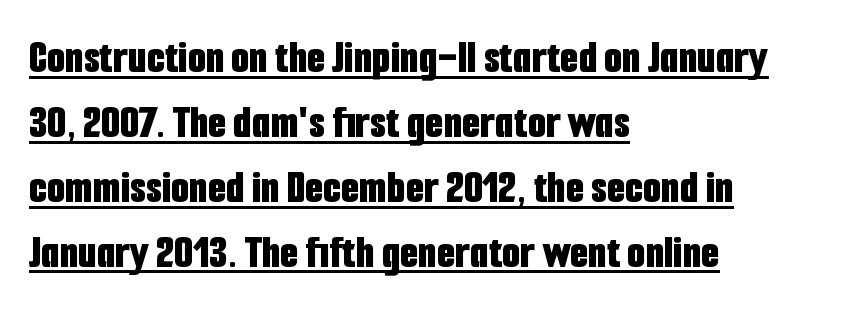
The image shows 47 px bold, condensed sans-serif type, upright; set left-aligned, normal line spacing (1.38x), normal letter spacing, underlined; low stroke contrast and a medium x-height.
